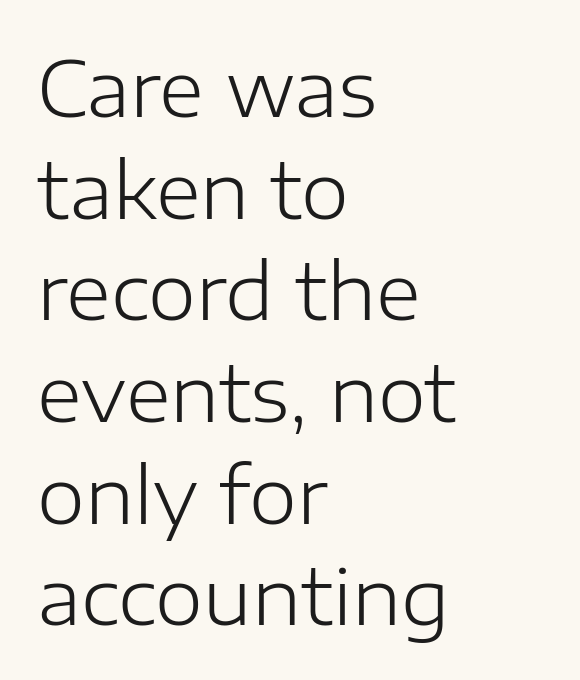
The letters advance in unequal steps, a hallmark of proportional type. The face used here is rendered with its standard letterfit. The passage is arranged the way most books set body copy — flush left. Think standard paragraph weight, or any step lighter than that.
